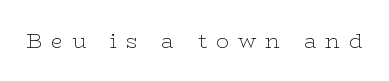
The image shows 21 px text type, upright; set unusually wide letter spacing (+0.43 em), not underlined.
